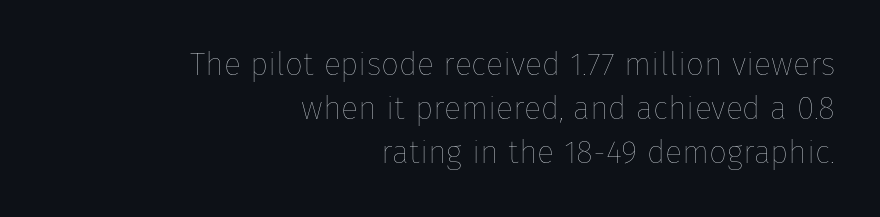
The image shows 32 px thin type, upright; set right-aligned, normal line spacing (1.37x), normal letter spacing, not underlined; low stroke contrast and a medium x-height.
